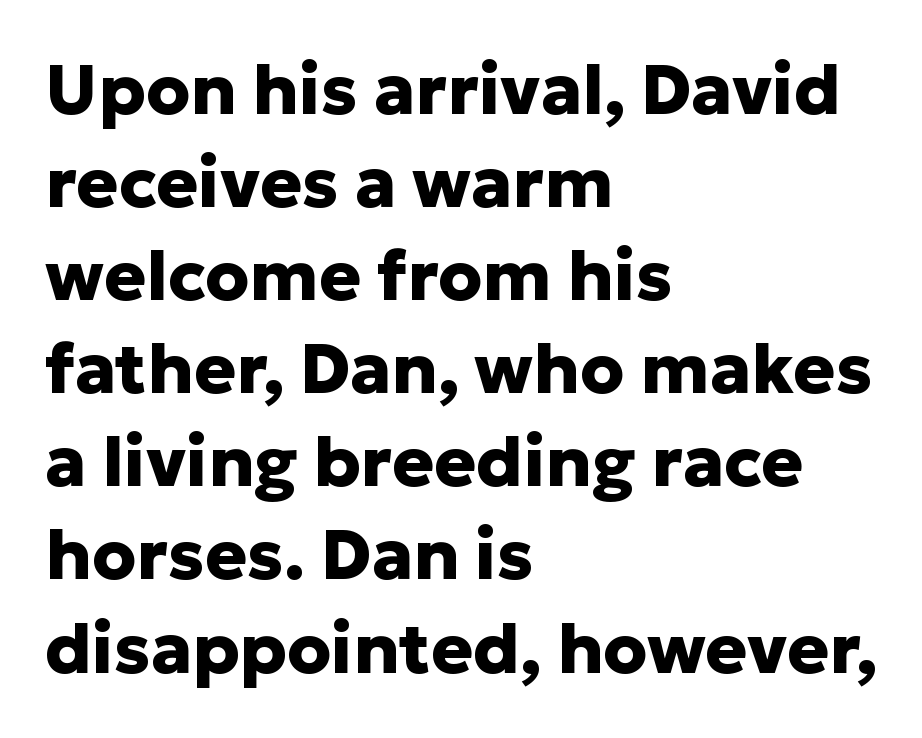
The paragraph shown leans on its left margin. Check the space under the baseline: it is left empty. This is heavy type, rendered in bold. Students, observe: this is what conventionally led text looks like. A typesetter would call this proportional, since set widths differ per character. A typesetter would call this zero additional tracking.
